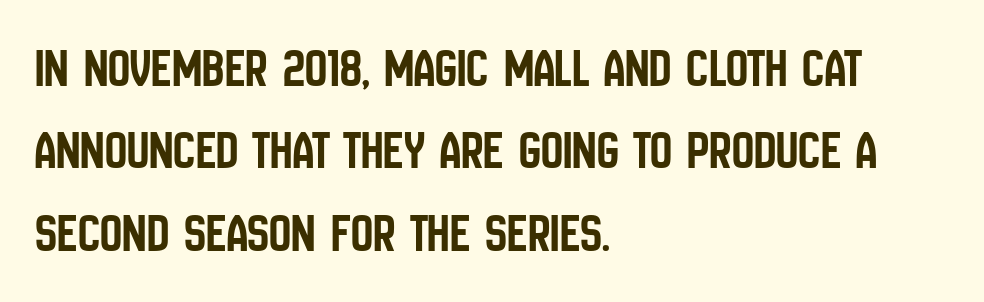
Q: Is the text italic (slanted)? A: No, it is upright.
Q: Is the typeface a serif or a sans-serif typeface? A: Sans-serif.
Q: Is the text underlined? A: No.
Q: How is the paragraph aligned? A: Left-aligned.
Q: Is the spacing between letters normal or unusually wide? A: Normal.
Q: Is the spacing between lines tight, normal or loose? A: Normal.
Q: Width (condensed, normal, or wide)? A: Condensed.
Q: Stroke contrast? A: Low.
Q: x-height? A: Large.
Q: Monospaced? A: No.
